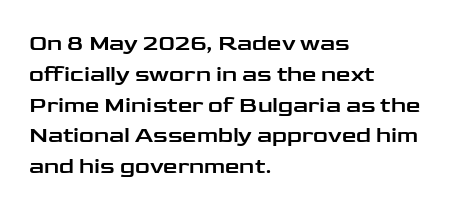
The image shows 23 px text type, upright; set left-aligned, normal line spacing (1.34x), normal letter spacing, not underlined.
